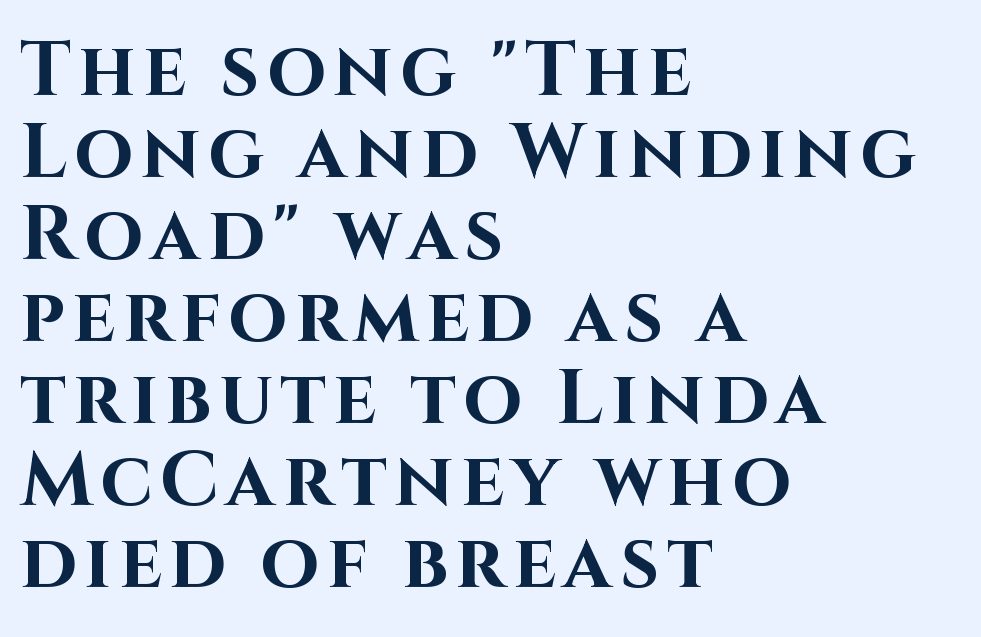
Q: Is the text bold? A: Yes.
Q: Is the text italic (slanted)? A: No, it is upright.
Q: Is the typeface a serif or a sans-serif typeface? A: Sans-serif.
Q: Is the text underlined? A: No.
Q: How is the paragraph aligned? A: Left-aligned.
Q: Is the spacing between lines tight, normal or loose? A: Tight.
Q: Width (condensed, normal, or wide)? A: Normal.
Q: Stroke contrast? A: High.
Q: x-height? A: Large.
Q: Monospaced? A: No.
